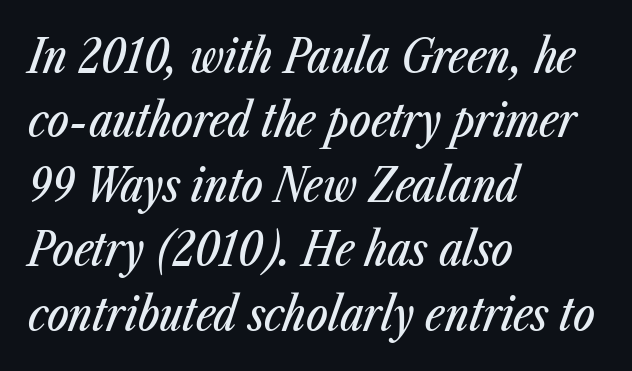
The image shows 46 px condensed type, italic (leaning right); set left-aligned, normal line spacing (1.4x), normal letter spacing, not underlined; low stroke contrast and a medium x-height.
